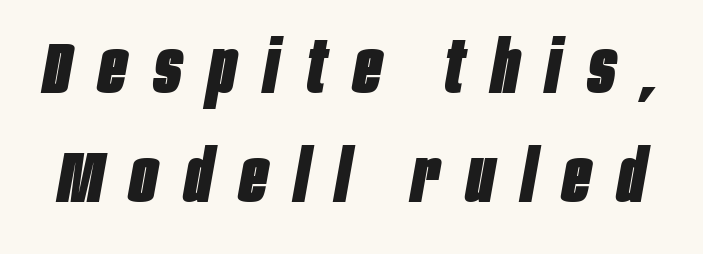
The glyphs look as if they've been sheared to an angle. Spacing verdict: proportional, widths tailored to each character. Here the glyphs are tracked loosely, breaking word shapes into spaced letters. In terms of weight, the rendering is a true, heavy bold. Horizontal bands of white between lines are of average thickness.
